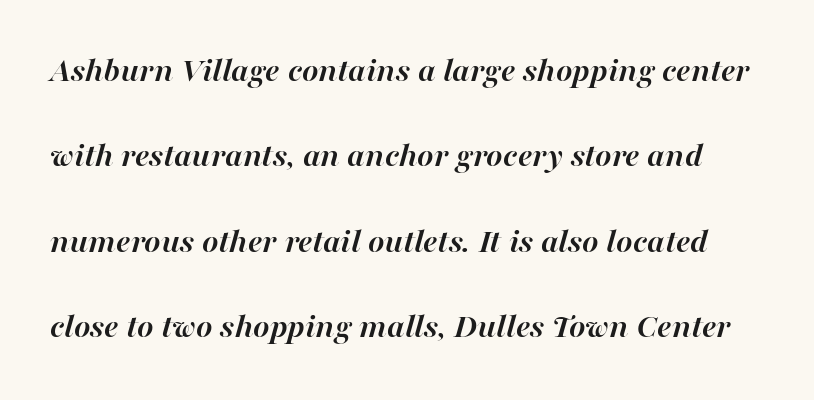
The image shows 35 px semibold type, italic (leaning right); set loose line spacing (2.44x), normal letter spacing, not underlined; high stroke contrast and a medium x-height.
